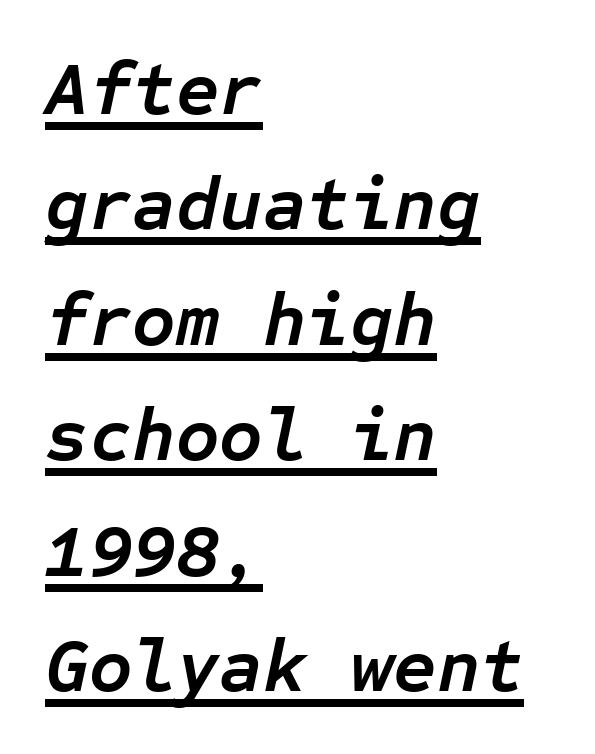
The image shows 75 px semibold type, italic (leaning right), monospaced; set left-aligned, normal line spacing (1.54x), normal letter spacing, underlined; low stroke contrast and a medium x-height.
